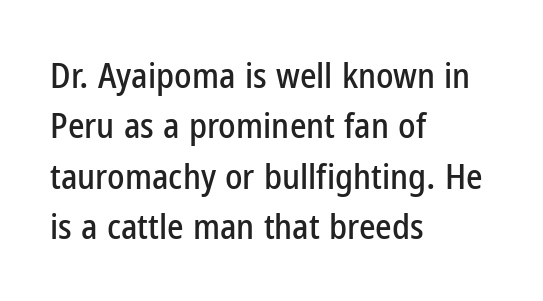
Line beginnings align vertically; line endings do not. Inter-character spacing is left at the font's built-in metrics. A typesetter would call this proportional, since set widths differ per character. A typesetter would call this leading conventional body-copy spacing.
